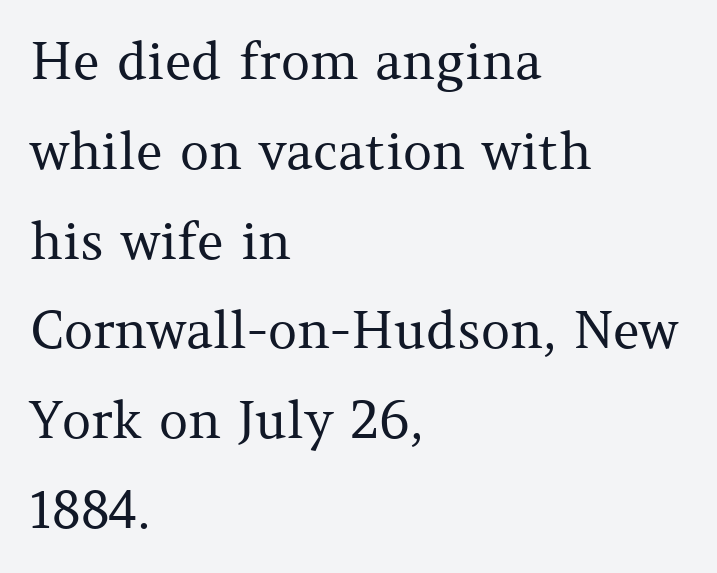
The image shows 51 px regular-weight serif type, upright; set left-aligned, line spacing 1.76x, normal letter spacing, not underlined; medium stroke contrast and a medium x-height.
